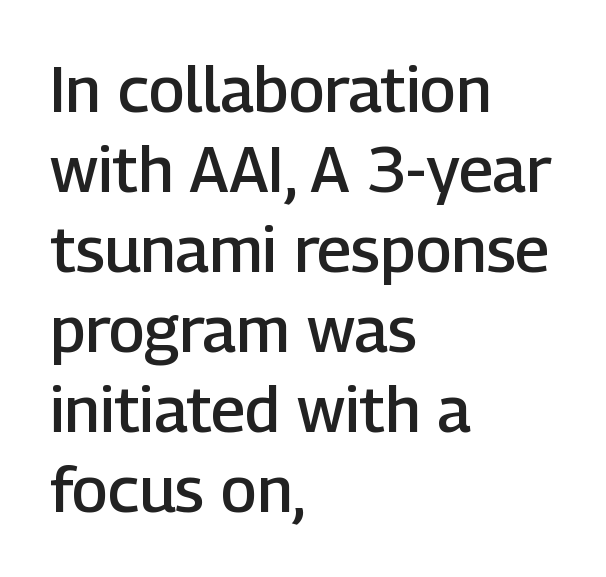
The image shows 64 px semibold sans-serif type, upright; set left-aligned, normal line spacing (1.25x), normal letter spacing, not underlined; low stroke contrast and a medium x-height.
